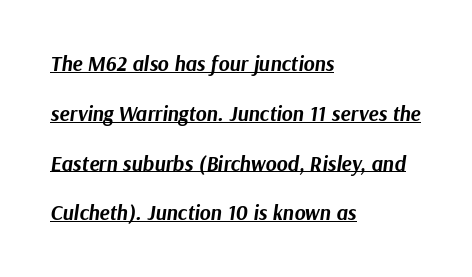
{"italic": "yes", "lean": "right", "slant_degrees": 9, "bold": "yes", "underline": "yes", "align": "left", "line_spacing": "loose", "line_spacing_ratio": 2.37, "letter_spacing": "normal", "letter_spacing_em": 0.0, "glyph_px": 21}
